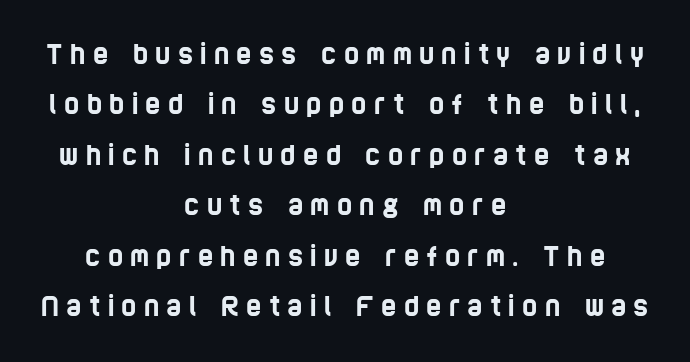
The image shows 26 px text type; set centered, loose line spacing (1.94x), unusually wide letter spacing (+0.28 em), not underlined.
